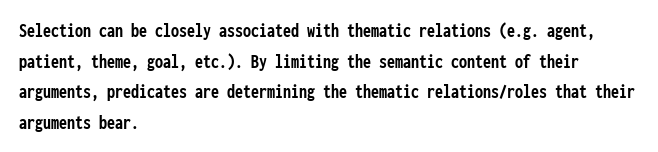
Underlining? Definitely not there. The paragraph has a hard left edge and a soft right edge. A typesetter would mark this as roman, not italic. What weight is shown? A full bold with thick strokes.
